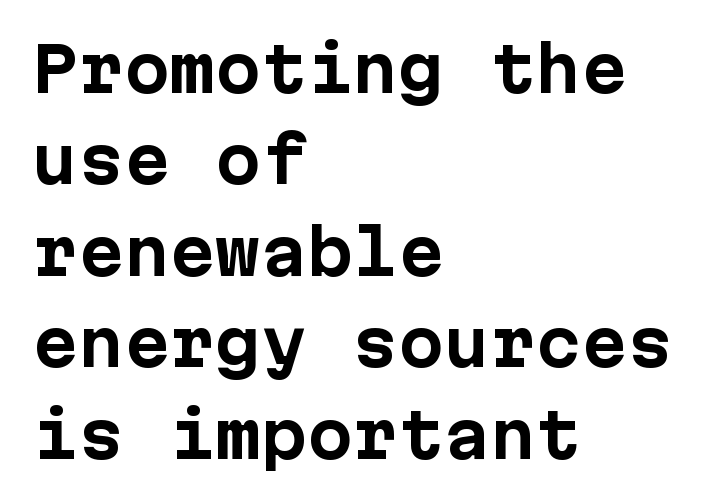
Q: Is the text bold? A: Yes.
Q: Is the text italic (slanted)? A: No, it is upright.
Q: Is the typeface a serif or a sans-serif typeface? A: Sans-serif.
Q: Is the text underlined? A: No.
Q: How is the paragraph aligned? A: Left-aligned.
Q: Is the spacing between letters normal or unusually wide? A: Normal.
Q: Is the spacing between lines tight, normal or loose? A: Normal.
Q: Width (condensed, normal, or wide)? A: Normal.
Q: Stroke contrast? A: Low.
Q: x-height? A: Medium.
